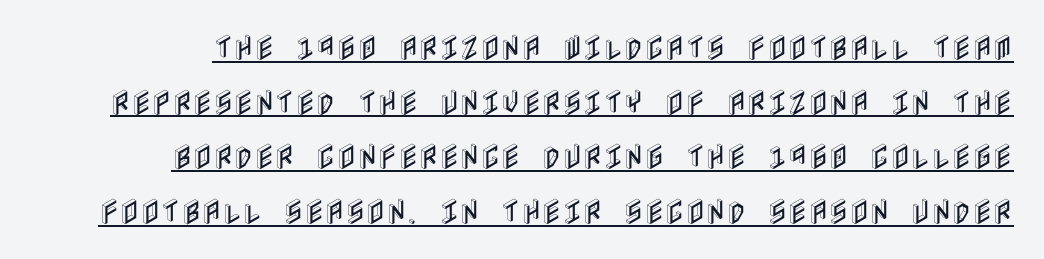
The image shows 28 px condensed type, upright; set loose line spacing (1.95x), normal letter spacing, underlined; a large x-height.
